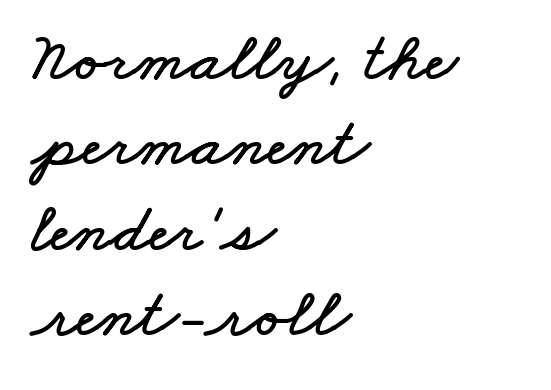
The paragraph has a hard left edge and a soft right edge. The space directly below the letters is spotless. Here the glyphs are tracked normally, forming tight word shapes. Varying glyph widths throughout — classic text-font behaviour.
